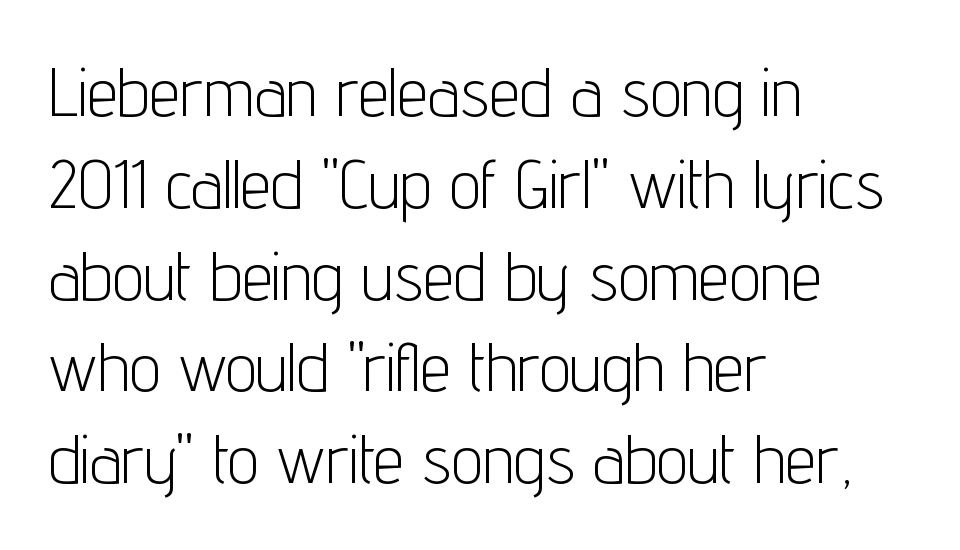
{"serif": "no", "italic": "no", "bold": "no", "weight": "light", "width": "condensed", "stroke_contrast": "low", "x_height": "medium", "monospaced": "no", "underline": "no", "align": "left", "line_spacing": "normal", "line_spacing_ratio": 1.33, "letter_spacing": "normal", "letter_spacing_em": 0.0, "glyph_px": 69}
